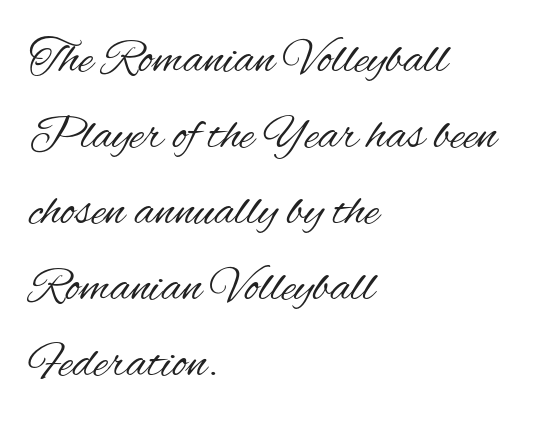
Regular leading. Do the characters align in a grid? No, the font is proportional. The passage is arranged the way most books set body copy — flush left.
